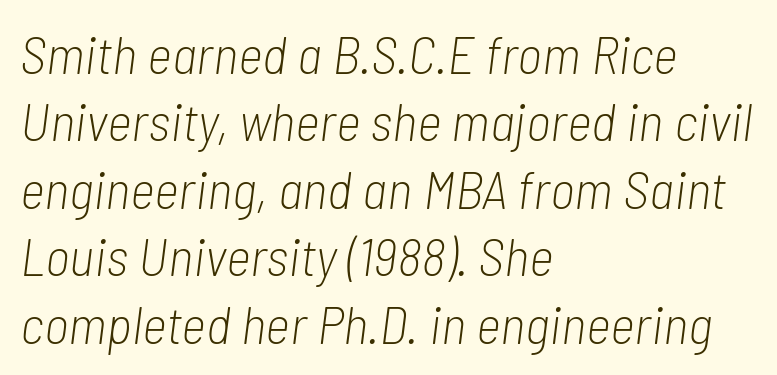
{"italic": "yes", "lean": "right", "slant_degrees": 7, "bold": "no", "weight": "light", "width": "condensed", "stroke_contrast": "low", "x_height": "medium", "monospaced": "no", "underline": "no", "align": "left", "line_spacing": "normal", "line_spacing_ratio": 1.25, "letter_spacing": "normal", "letter_spacing_em": 0.0, "glyph_px": 54}
